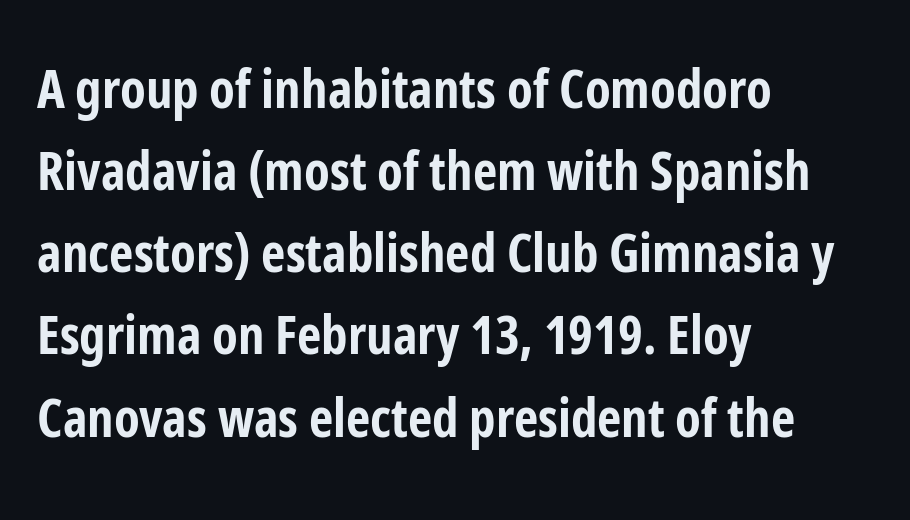
{"serif": "no", "italic": "no", "bold": "yes", "weight": "bold", "width": "condensed", "stroke_contrast": "low", "x_height": "medium", "monospaced": "no", "underline": "no", "align": "left", "line_spacing": "normal", "line_spacing_ratio": 1.55, "letter_spacing": "normal", "letter_spacing_em": 0.0, "glyph_px": 53}
